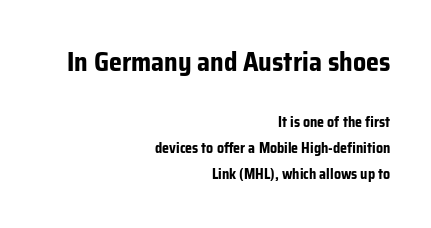
{"italic": "no", "bold": "yes", "underline": "no", "align": "right", "line_spacing_ratio": 1.88, "letter_spacing": "normal", "letter_spacing_em": 0.0, "larger_block": "first", "size_ratio": 1.86, "glyph_px": 26}
